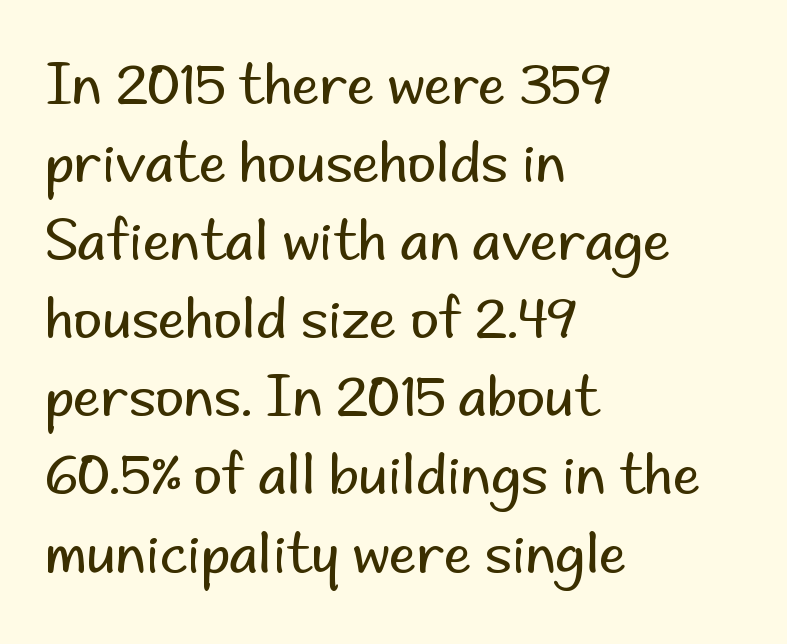
Q: Is the text bold? A: No.
Q: Is the text italic (slanted)? A: No, it is upright.
Q: Is the typeface a serif or a sans-serif typeface? A: Sans-serif.
Q: Is the text underlined? A: No.
Q: How is the paragraph aligned? A: Left-aligned.
Q: Is the spacing between letters normal or unusually wide? A: Normal.
Q: Is the spacing between lines tight, normal or loose? A: Normal.
Q: Width (condensed, normal, or wide)? A: Normal.
Q: Stroke contrast? A: Low.
Q: x-height? A: Small.
Q: Monospaced? A: No.
